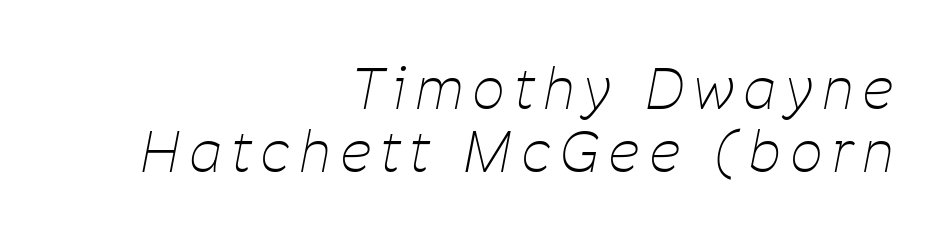
Q: Is the text bold? A: No.
Q: Is the text italic (slanted)? A: Yes, it leans right by about 11 degrees.
Q: Is the text underlined? A: No.
Q: How is the paragraph aligned? A: Right-aligned.
Q: Is the spacing between lines tight, normal or loose? A: Tight.
Q: Width (condensed, normal, or wide)? A: Condensed.
Q: Stroke contrast? A: Low.
Q: x-height? A: Medium.
Q: Monospaced? A: No.
